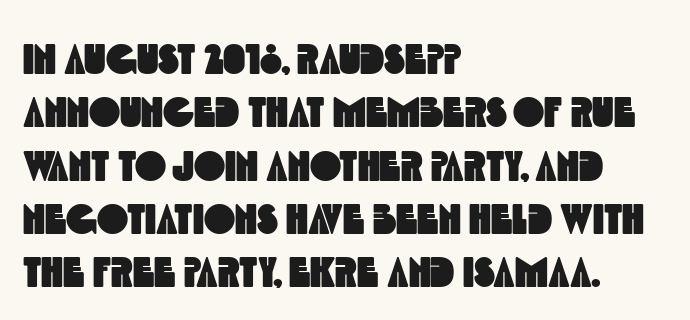
Q: Is the typeface a serif or a sans-serif typeface? A: Sans-serif.
Q: Is the text underlined? A: No.
Q: How is the paragraph aligned? A: Left-aligned.
Q: Is the spacing between letters normal or unusually wide? A: Normal.
Q: Is the spacing between lines tight, normal or loose? A: Normal.
Q: Width (condensed, normal, or wide)? A: Condensed.
Q: x-height? A: Large.
Q: Monospaced? A: No.
